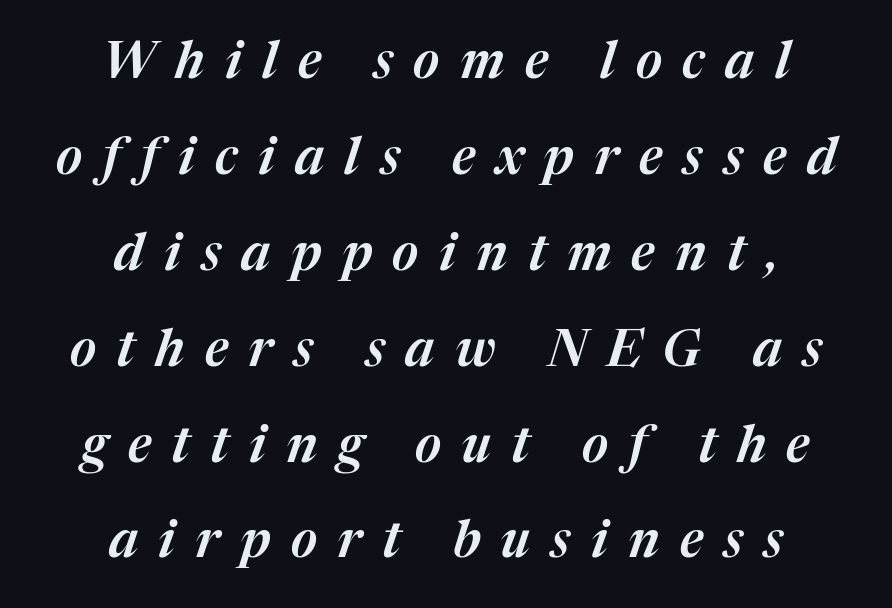
Substantial extra tracking has been applied to these lines. Characters are canted at an angle relative to the baseline's perpendicular. Type without underlining. Here the designer chose a conventional face with non-uniform glyph widths. Casual observation: everything's sitting right in the middle.
